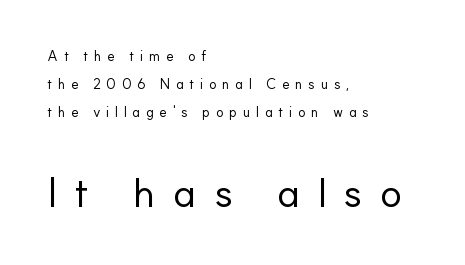
Looks like regular typesetting: each glyph gets only the width it needs. In this sample the second text group is rendered at the bigger scale. Loosely led — the rows are spread out. I'd call this a sans setting — the letters go barefoot. Lines of text with bare space underneath.
